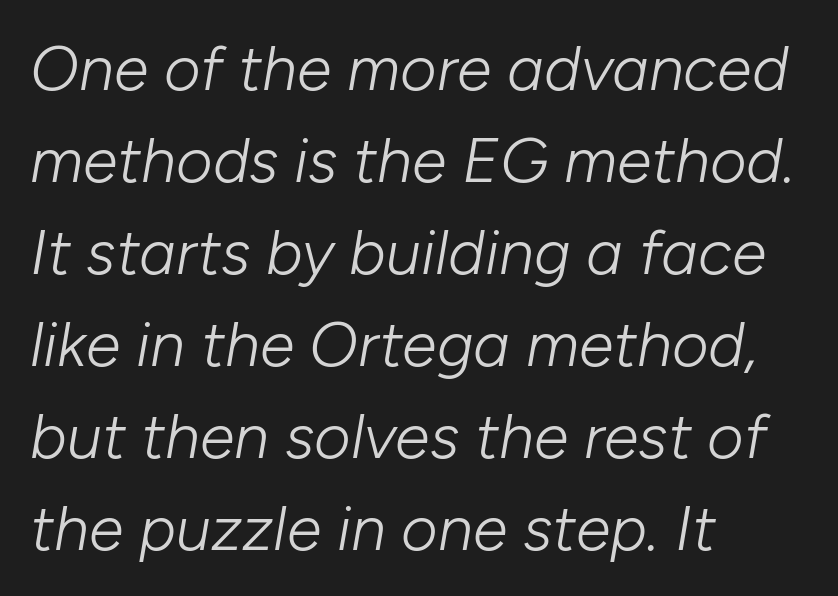
The weight would be labelled regular, book, light, or lighter still. Interline gaps are of average width in this sample. These lines are set flush left with a ragged right edge. The letters advance in unequal steps, a hallmark of proportional type. The space directly below the letters is spotless. Posture: slanted.
